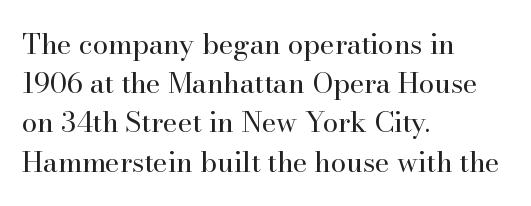
The image shows 28 px regular-weight serif type, upright; set left-aligned, normal line spacing (1.4x), normal letter spacing, not underlined; high stroke contrast and a small x-height.
